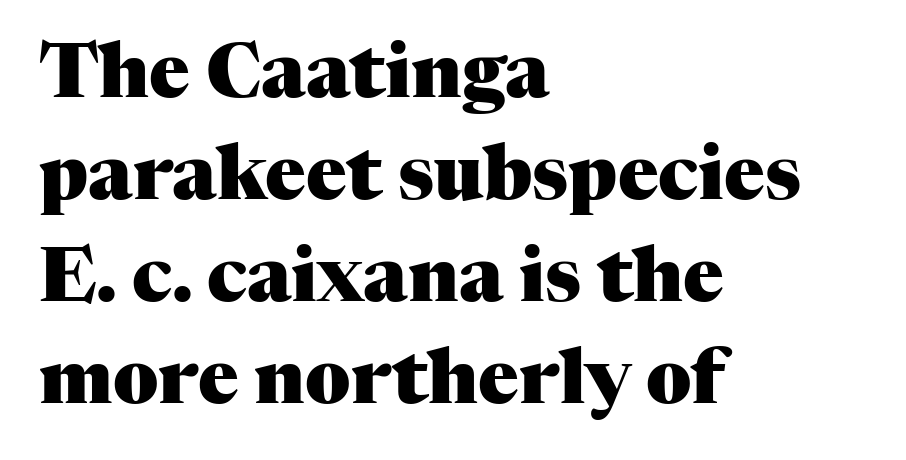
Q: Is the text bold? A: Yes.
Q: Is the text italic (slanted)? A: No, it is upright.
Q: Is the typeface a serif or a sans-serif typeface? A: Serif.
Q: Is the text underlined? A: No.
Q: How is the paragraph aligned? A: Left-aligned.
Q: Is the spacing between letters normal or unusually wide? A: Normal.
Q: Is the spacing between lines tight, normal or loose? A: Normal.
Q: Width (condensed, normal, or wide)? A: Normal.
Q: Stroke contrast? A: Medium.
Q: x-height? A: Medium.
Q: Monospaced? A: No.
